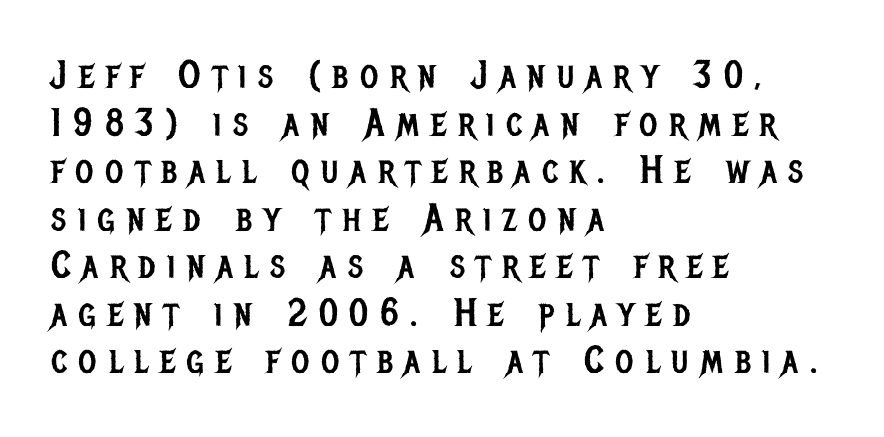
{"serif": "no", "italic": "no", "bold": "no", "weight": "regular", "width": "condensed", "stroke_contrast": "low", "x_height": "large", "monospaced": "no", "underline": "no", "align": "left", "line_spacing_ratio": 1.22, "letter_spacing": "wide", "letter_spacing_em": 0.3, "glyph_px": 39}
